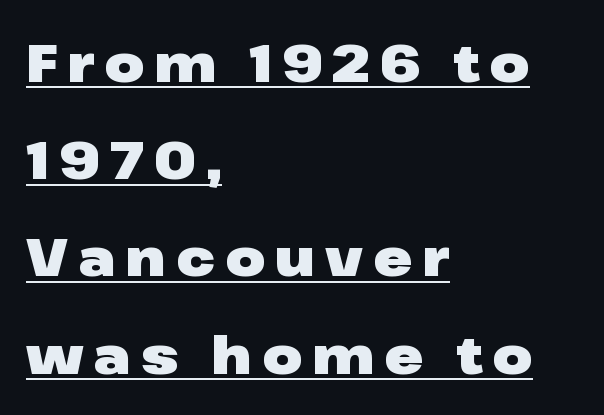
Q: Is the text bold? A: Yes.
Q: Is the text italic (slanted)? A: No, it is upright.
Q: Is the typeface a serif or a sans-serif typeface? A: Sans-serif.
Q: Is the text underlined? A: Yes.
Q: How is the paragraph aligned? A: Left-aligned.
Q: Width (condensed, normal, or wide)? A: Wide.
Q: Stroke contrast? A: Low.
Q: x-height? A: Medium.
Q: Monospaced? A: No.
